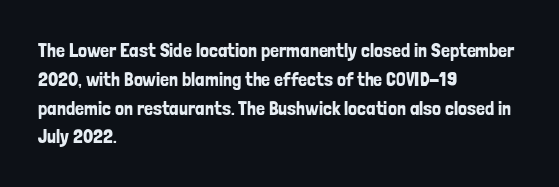
Q: Is the text italic (slanted)? A: No, it is upright.
Q: Is the text underlined? A: No.
Q: How is the paragraph aligned? A: Left-aligned.
Q: Is the spacing between letters normal or unusually wide? A: Normal.
Q: Is the spacing between lines tight, normal or loose? A: Normal.
